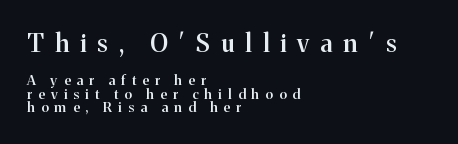
The image shows 25 px text type, upright; set left-aligned, tight line spacing (0.97x), unusually wide letter spacing (+0.44 em), not underlined; the first (top) block is 1.79x larger.
